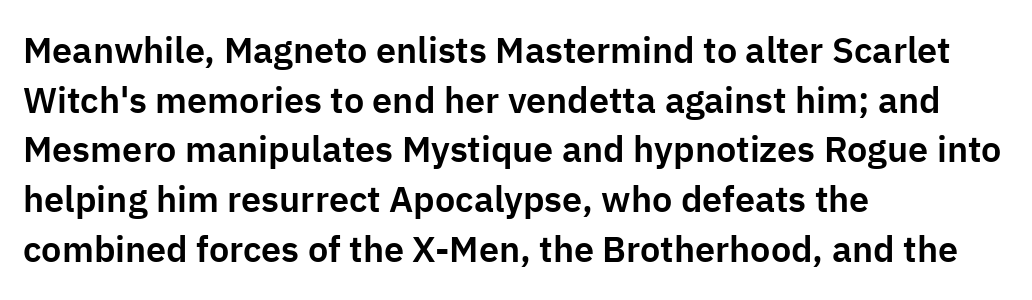
Font category for this specimen: sans-serif. What stands out about the letter spacing? Nothing — it is the standard amount. Proportional: the letters do not fall into vertical columns. The leading is moderate, giving the passage an even texture. The letters stand straight up with perfectly vertical stems.
